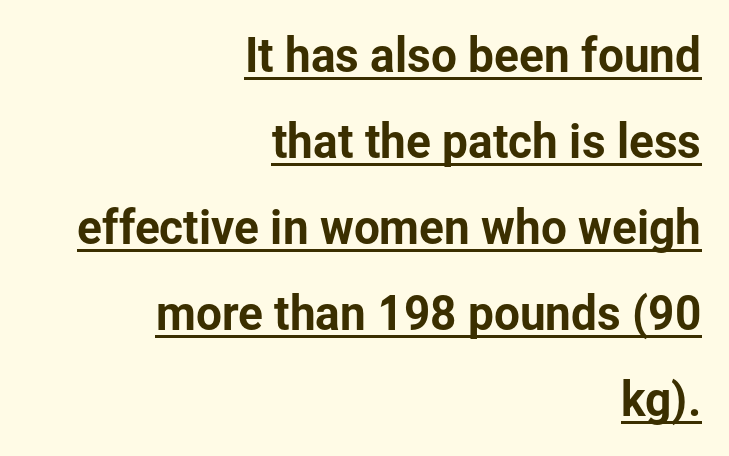
{"serif": "no", "italic": "no", "width": "normal", "stroke_contrast": "low", "x_height": "medium", "monospaced": "no", "underline": "yes", "align": "right", "line_spacing_ratio": 1.87, "letter_spacing": "normal", "letter_spacing_em": 0.0, "glyph_px": 46}
